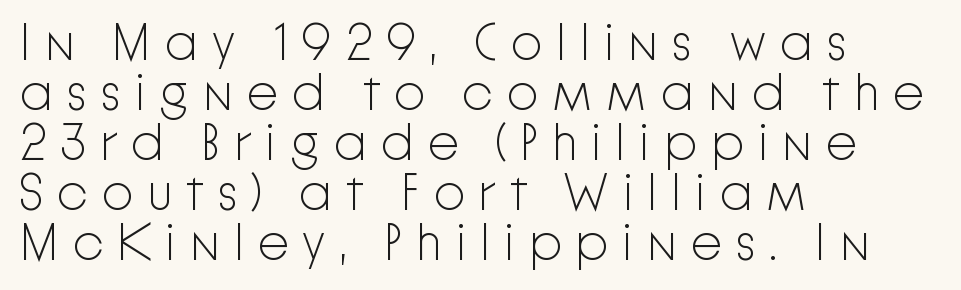
The image shows 51 px light sans-serif type, upright; set left-aligned, tight line spacing (0.98x), unusually wide letter spacing (+0.25 em), not underlined; low stroke contrast and a medium x-height.
